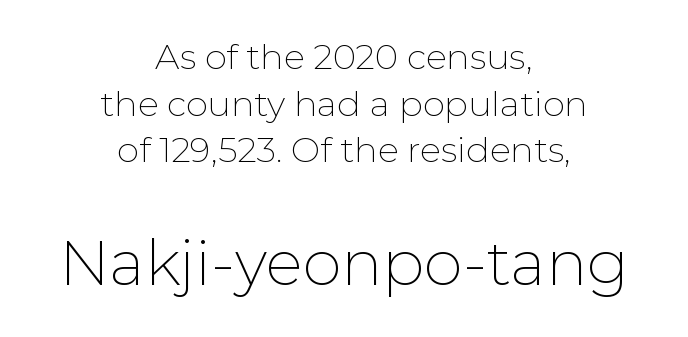
Q: Is the text bold? A: No.
Q: Is the text italic (slanted)? A: No, it is upright.
Q: Is the typeface a serif or a sans-serif typeface? A: Sans-serif.
Q: Is the text underlined? A: No.
Q: How is the paragraph aligned? A: Centered.
Q: Is the spacing between letters normal or unusually wide? A: Normal.
Q: Is the spacing between lines tight, normal or loose? A: Normal.
Q: Which block of text is set in a larger size, the first (top) or the second (bottom)? A: The second (bottom) one.
Q: Width (condensed, normal, or wide)? A: Normal.
Q: Stroke contrast? A: Low.
Q: x-height? A: Medium.
Q: Monospaced? A: No.
